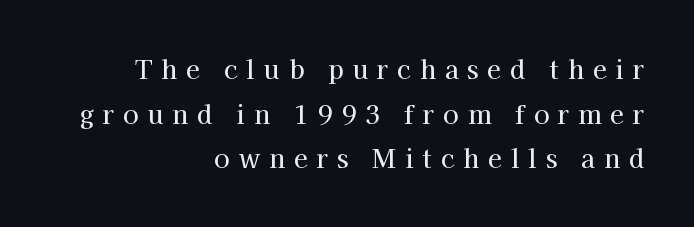
Q: Is the text italic (slanted)? A: No, it is upright.
Q: Is the text underlined? A: No.
Q: How is the paragraph aligned? A: Right-aligned.
Q: Is the spacing between letters normal or unusually wide? A: Unusually wide.
